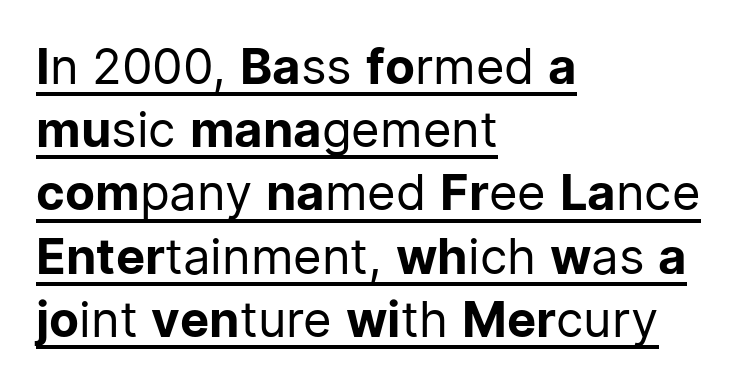
The image shows 49 px regular-weight sans-serif type, upright; set left-aligned, normal line spacing (1.29x), normal letter spacing, underlined; low stroke contrast and a medium x-height.
